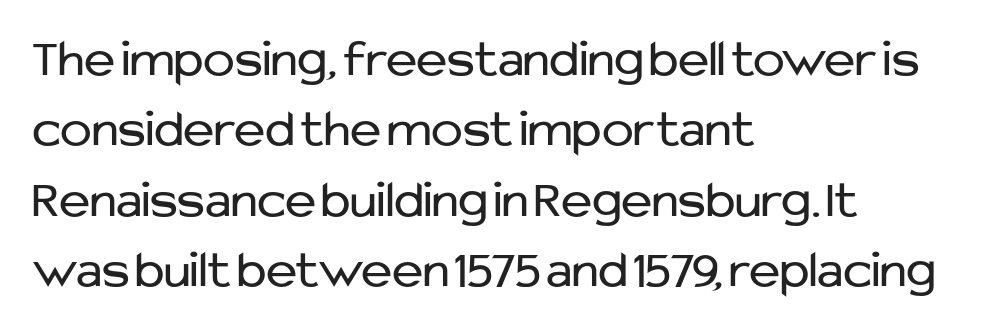
The image shows 53 px regular-weight sans-serif type, upright; set left-aligned, normal line spacing (1.33x), normal letter spacing, not underlined; low stroke contrast and a medium x-height.
